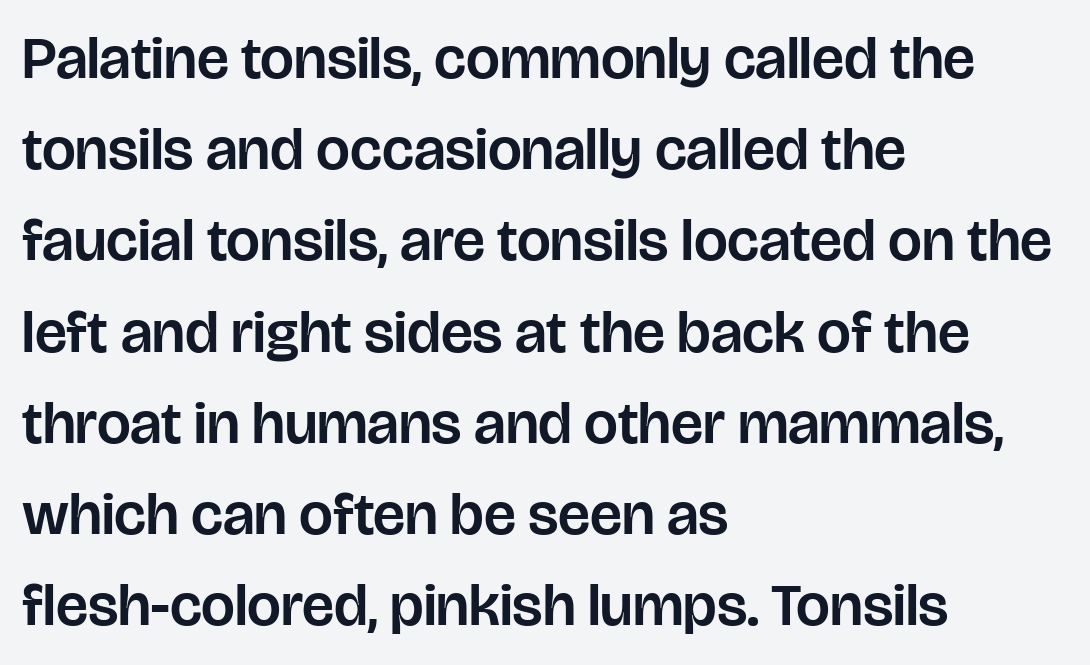
{"serif": "no", "italic": "no", "width": "normal", "stroke_contrast": "low", "x_height": "large", "monospaced": "no", "underline": "no", "align": "left", "line_spacing": "normal", "line_spacing_ratio": 1.52, "letter_spacing": "normal", "letter_spacing_em": 0.0, "glyph_px": 60}
